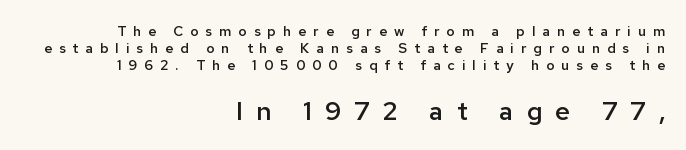
The image shows 26 px text type, upright; set right-aligned, line spacing 1.22x, unusually wide letter spacing (+0.5 em), not underlined; the second (bottom) block is 1.86x larger.
